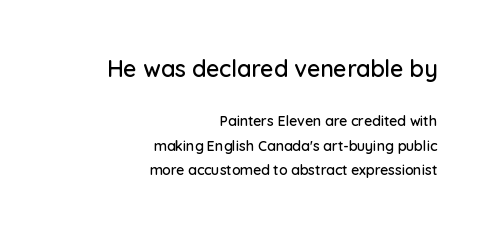
{"italic": "no", "underline": "no", "align": "right", "line_spacing_ratio": 1.74, "letter_spacing": "normal", "letter_spacing_em": 0.0, "larger_block": "first", "size_ratio": 1.64, "glyph_px": 23}
